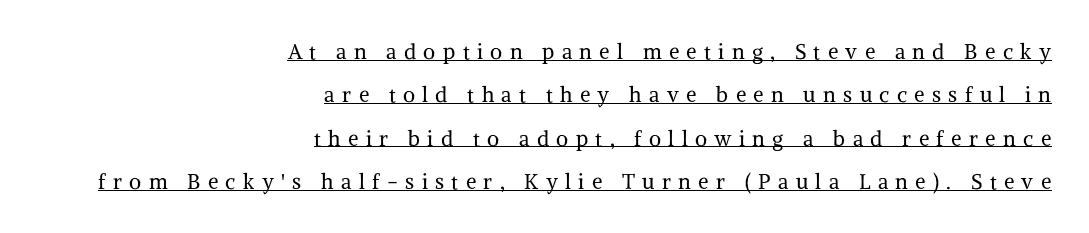
The image shows 21 px text type, upright; set right-aligned, loose line spacing (2.06x), unusually wide letter spacing (+0.35 em), underlined.
